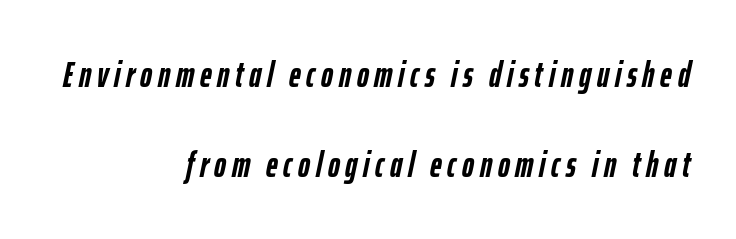
The image shows 36 px semibold, condensed type, italic (leaning right); set right-aligned, loose line spacing (2.5x), not underlined; low stroke contrast and a medium x-height.
